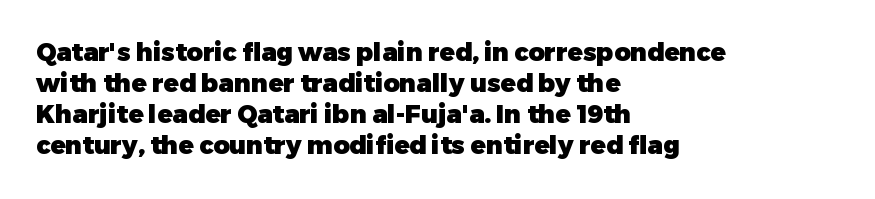
Q: Is the text bold? A: Yes.
Q: Is the text italic (slanted)? A: No, it is upright.
Q: Is the text underlined? A: No.
Q: How is the paragraph aligned? A: Left-aligned.
Q: Is the spacing between letters normal or unusually wide? A: Normal.
